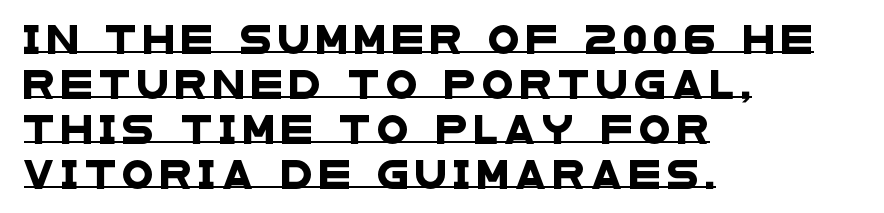
{"serif": "no", "width": "wide", "stroke_contrast": "low", "x_height": "large", "monospaced": "no", "underline": "yes", "align": "left", "line_spacing": "normal", "line_spacing_ratio": 1.55, "letter_spacing": "wide", "letter_spacing_em": 0.21, "glyph_px": 29}
